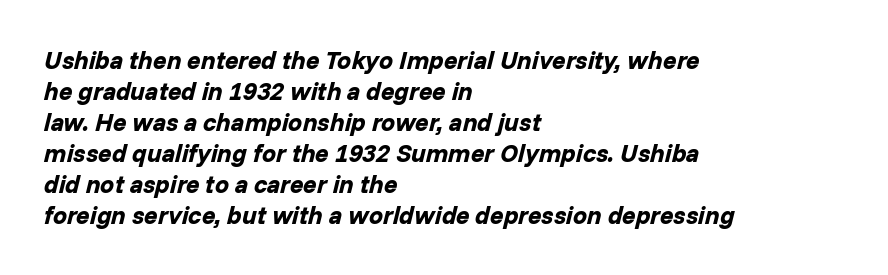
The image shows 25 px bold type, italic (leaning right); set left-aligned, line spacing 1.24x, normal letter spacing, not underlined.
